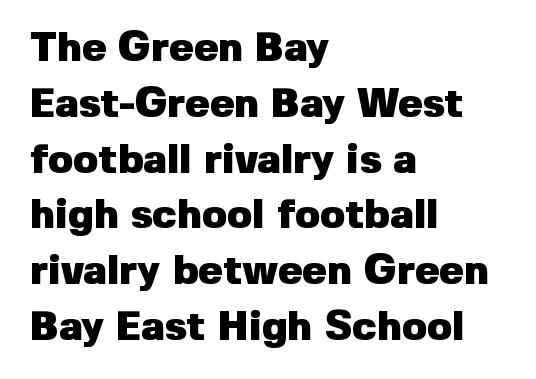
{"serif": "no", "italic": "no", "bold": "yes", "weight": "heavy", "width": "normal", "stroke_contrast": "low", "x_height": "medium", "monospaced": "no", "underline": "no", "align": "left", "line_spacing": "normal", "line_spacing_ratio": 1.36, "letter_spacing": "normal", "letter_spacing_em": 0.0, "glyph_px": 41}
